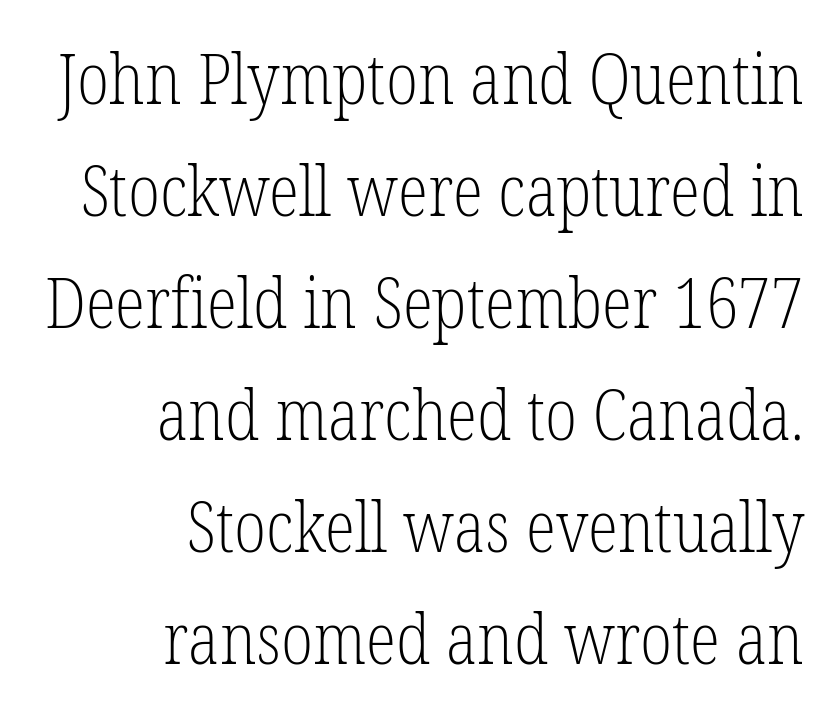
Q: Is the text bold? A: No.
Q: Is the text italic (slanted)? A: No, it is upright.
Q: Is the typeface a serif or a sans-serif typeface? A: Serif.
Q: Is the text underlined? A: No.
Q: How is the paragraph aligned? A: Right-aligned.
Q: Is the spacing between letters normal or unusually wide? A: Normal.
Q: Is the spacing between lines tight, normal or loose? A: Normal.
Q: Width (condensed, normal, or wide)? A: Condensed.
Q: Stroke contrast? A: Low.
Q: x-height? A: Medium.
Q: Monospaced? A: No.
